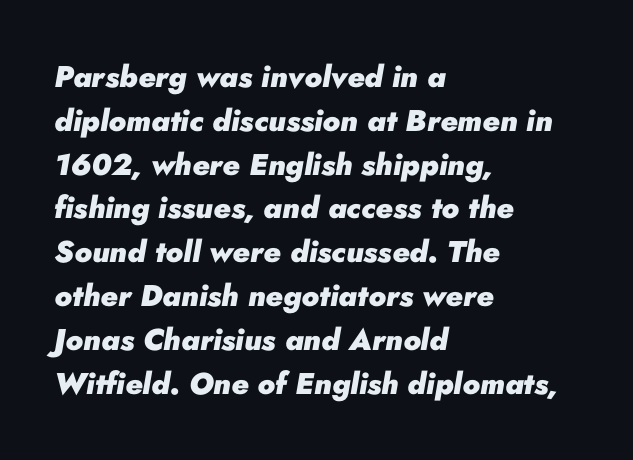
Baseline-to-baseline distance is the conventional proportion of letter height. Words appear dense and cohesive because spacing is normal. The glyphs have the mass of a bold cut. The strip under each line holds only bare page. If you drew a line through each stem, it would be angled.
